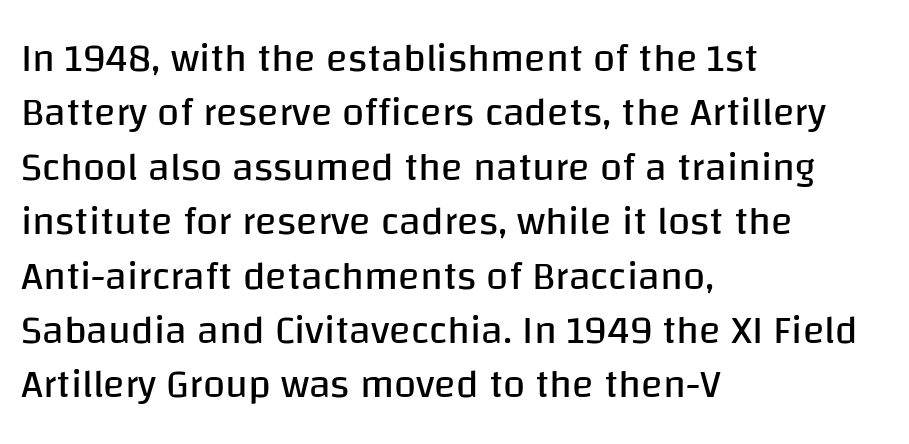
The image shows 40 px regular-weight sans-serif type, upright; set left-aligned, normal line spacing (1.36x), normal letter spacing, not underlined; low stroke contrast and a large x-height.
